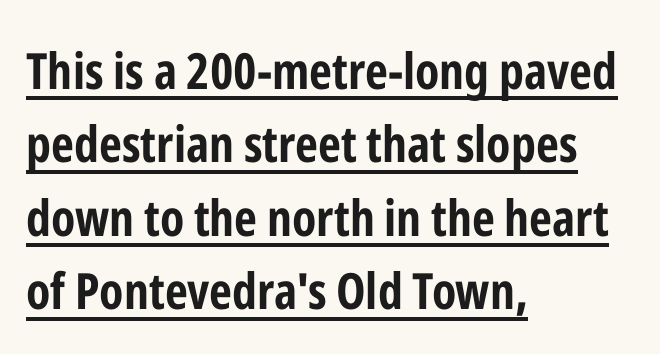
The image shows 50 px bold, condensed sans-serif type, upright; set left-aligned, normal line spacing (1.47x), normal letter spacing, underlined; low stroke contrast and a medium x-height.
